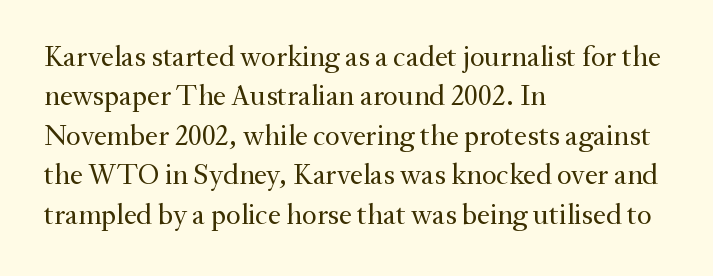
{"serif": "yes", "italic": "no", "bold": "no", "weight": "regular", "width": "normal", "stroke_contrast": "medium", "x_height": "small", "monospaced": "no", "underline": "no", "align": "left", "line_spacing": "normal", "line_spacing_ratio": 1.36, "letter_spacing": "normal", "letter_spacing_em": 0.0, "glyph_px": 29}
